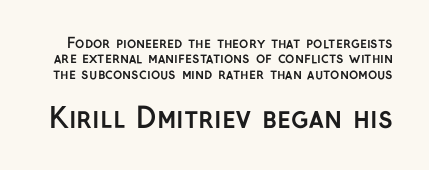
{"serif": "no", "italic": "no", "bold": "yes", "weight": "semibold", "width": "normal", "stroke_contrast": "low", "x_height": "medium", "monospaced": "no", "underline": "no", "line_spacing": "tight", "line_spacing_ratio": 1.1, "letter_spacing": "normal", "letter_spacing_em": 0.0, "larger_block": "second", "size_ratio": 2.0, "glyph_px": 28}
